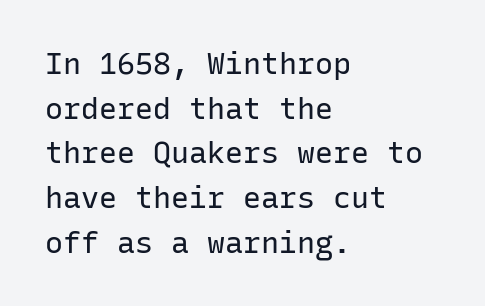
Q: Is the text bold? A: No.
Q: Is the text italic (slanted)? A: No, it is upright.
Q: Is the typeface a serif or a sans-serif typeface? A: Sans-serif.
Q: Is the text underlined? A: No.
Q: How is the paragraph aligned? A: Left-aligned.
Q: Is the spacing between letters normal or unusually wide? A: Normal.
Q: Is the spacing between lines tight, normal or loose? A: Normal.
Q: Width (condensed, normal, or wide)? A: Normal.
Q: Stroke contrast? A: Low.
Q: x-height? A: Medium.
Q: Monospaced? A: Yes.
